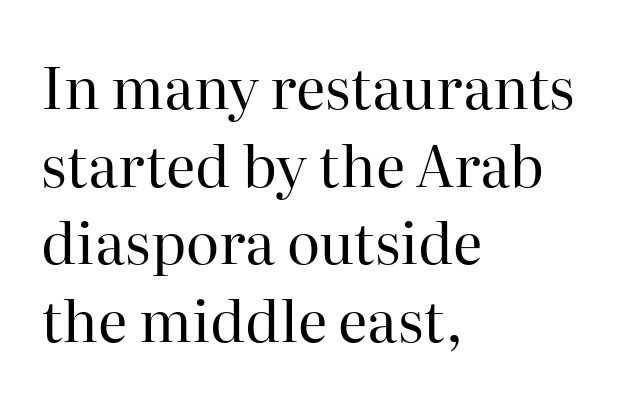
The image shows 57 px regular-weight serif type, upright; set left-aligned, normal line spacing (1.36x), normal letter spacing, not underlined; high stroke contrast and a medium x-height.
